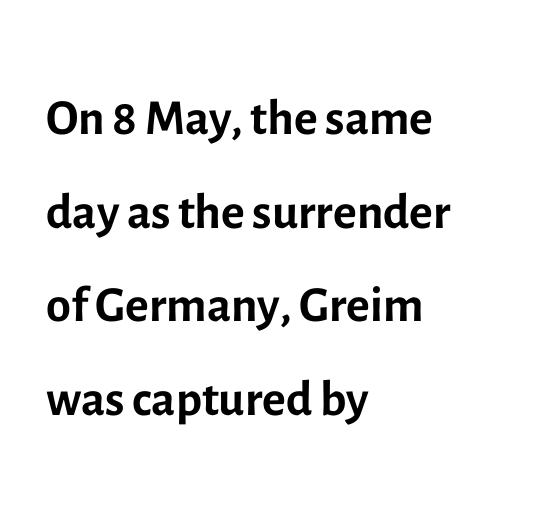
Q: Is the text bold? A: No.
Q: Is the text italic (slanted)? A: No, it is upright.
Q: Is the typeface a serif or a sans-serif typeface? A: Sans-serif.
Q: Is the text underlined? A: No.
Q: How is the paragraph aligned? A: Left-aligned.
Q: Is the spacing between letters normal or unusually wide? A: Normal.
Q: Is the spacing between lines tight, normal or loose? A: Normal.
Q: Width (condensed, normal, or wide)? A: Normal.
Q: x-height? A: Medium.
Q: Monospaced? A: No.
